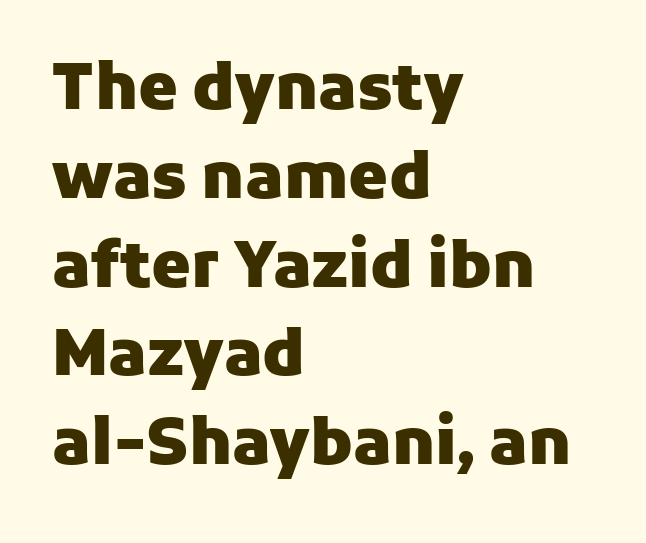
Compared with typical paragraphs, the rows here are spaced about the same. In terms of posture, this sample is upright. A typesetter would call this proportional, since set widths differ per character. Observe the absence of serifs on each vertical stroke in this sample. Weight check: bold — yes, fully. Is the letter spacing exaggerated? No — it looks like the ordinary default.
